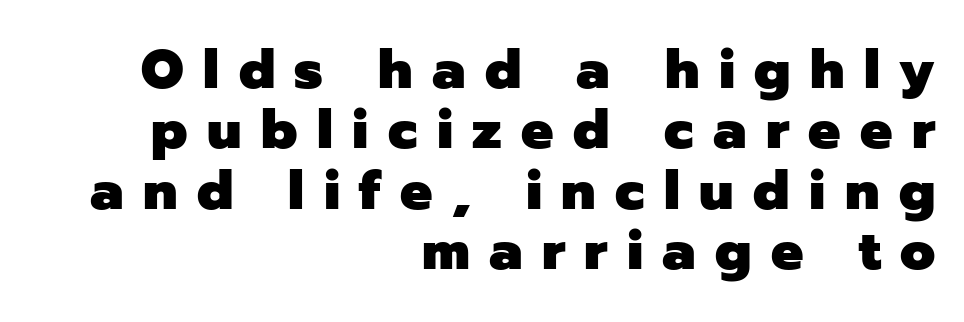
{"serif": "no", "italic": "no", "bold": "yes", "weight": "heavy", "width": "normal", "stroke_contrast": "low", "x_height": "medium", "monospaced": "no", "underline": "no", "align": "right", "line_spacing": "tight", "line_spacing_ratio": 1.12, "letter_spacing": "wide", "letter_spacing_em": 0.36, "glyph_px": 54}
